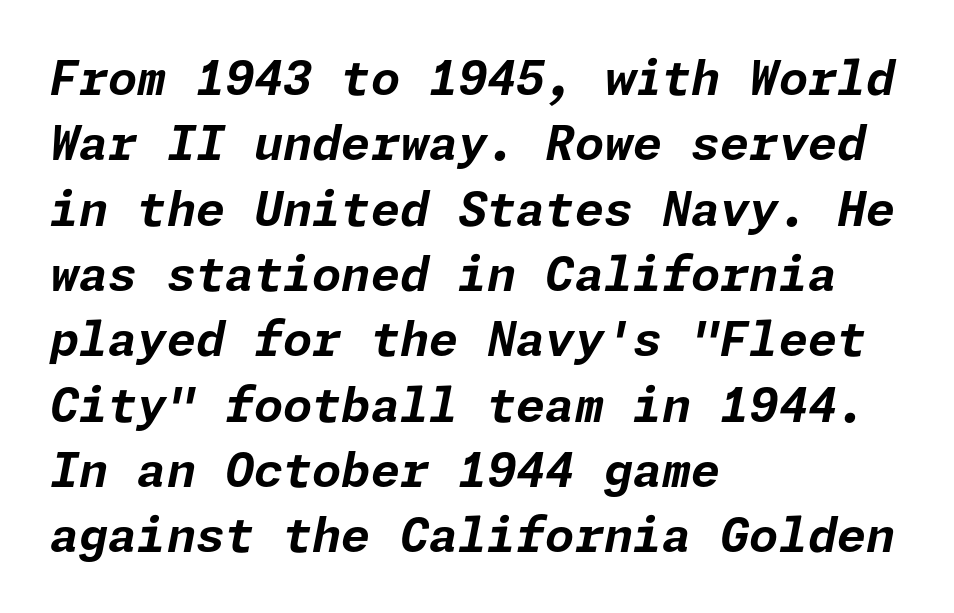
Q: Is the text bold? A: Yes.
Q: Is the text italic (slanted)? A: Yes, it leans right by about 11 degrees.
Q: Is the text underlined? A: No.
Q: How is the paragraph aligned? A: Left-aligned.
Q: Is the spacing between letters normal or unusually wide? A: Normal.
Q: Is the spacing between lines tight, normal or loose? A: Normal.
Q: Width (condensed, normal, or wide)? A: Normal.
Q: Stroke contrast? A: Low.
Q: x-height? A: Medium.
